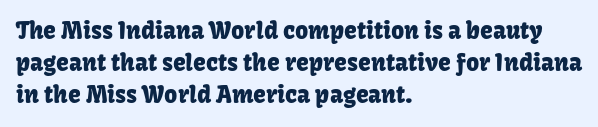
{"italic": "no", "underline": "no", "align": "left", "line_spacing": "normal", "line_spacing_ratio": 1.4, "letter_spacing": "normal", "letter_spacing_em": 0.0, "glyph_px": 23}
